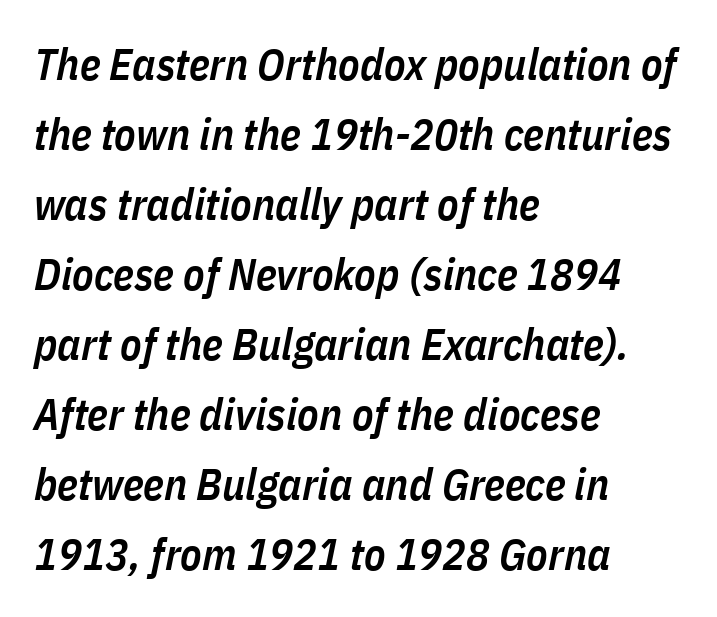
The zone under the glyphs is completely vacant. Regular leading. Looks like regular typesetting: each glyph gets only the width it needs. Quick note: italic. Short and long lines alike share a common starting point at left. The tracking reads as untouched default to a designer's eye.
